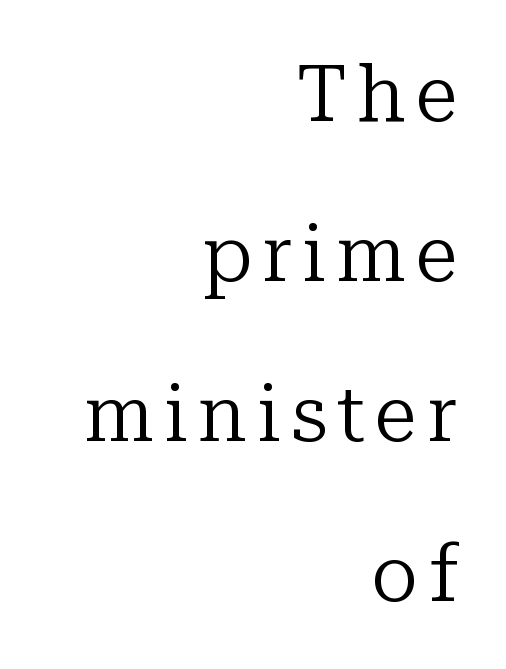
{"serif": "yes", "italic": "no", "bold": "no", "weight": "regular", "width": "normal", "stroke_contrast": "low", "x_height": "medium", "monospaced": "no", "underline": "no", "align": "right", "line_spacing": "loose", "line_spacing_ratio": 2.05, "glyph_px": 78}
